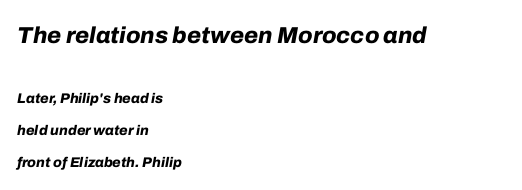
Q: Is the text bold? A: Yes.
Q: Is the text italic (slanted)? A: Yes, it leans right by about 10 degrees.
Q: Is the text underlined? A: No.
Q: How is the paragraph aligned? A: Left-aligned.
Q: Is the spacing between letters normal or unusually wide? A: Normal.
Q: Is the spacing between lines tight, normal or loose? A: Loose.
Q: Which block of text is set in a larger size, the first (top) or the second (bottom)? A: The first (top) one.
